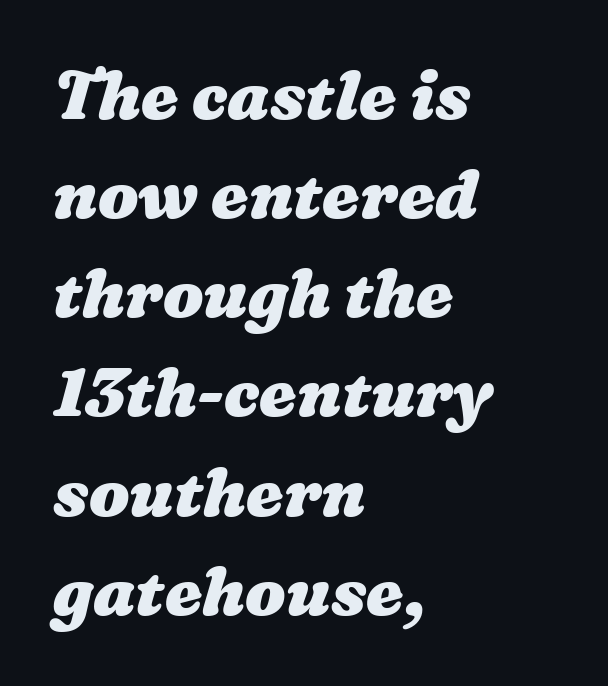
{"bold": "yes", "weight": "heavy", "width": "wide", "stroke_contrast": "medium", "x_height": "medium", "monospaced": "no", "underline": "no", "align": "left", "line_spacing": "normal", "line_spacing_ratio": 1.48, "letter_spacing": "normal", "letter_spacing_em": 0.0, "glyph_px": 67}
